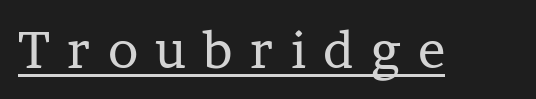
{"serif": "yes", "italic": "no", "bold": "no", "weight": "regular", "width": "normal", "stroke_contrast": "low", "x_height": "medium", "monospaced": "no", "underline": "yes", "letter_spacing": "wide", "letter_spacing_em": 0.34, "glyph_px": 51}
